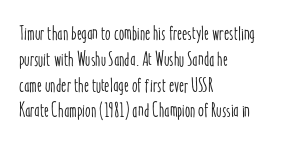
The image shows 20 px text type, upright; set left-aligned, normal line spacing (1.29x), normal letter spacing, not underlined.
